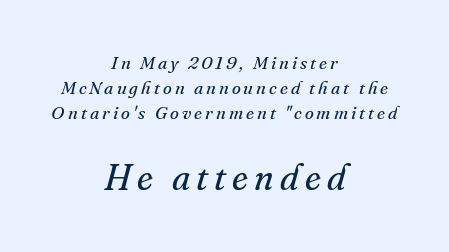
A light-to-regular cut is what we see here. Plain, unruled lines of type. Top chunk: small. Bottom chunk: large. Examine the stroke ends and you'll spot serifs. Each letter keeps its own natural width here, so spacing adapts to shape.
